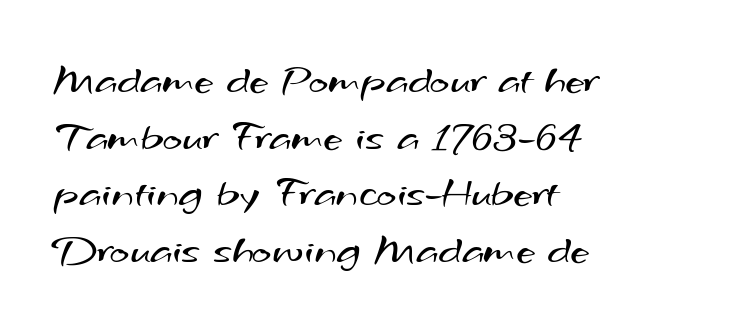
This is not heavy type; no bold has been used. You could call the tracking neutral — neither tight nor loose. The baseline area is clear. Interline gaps are of average width in this sample.
